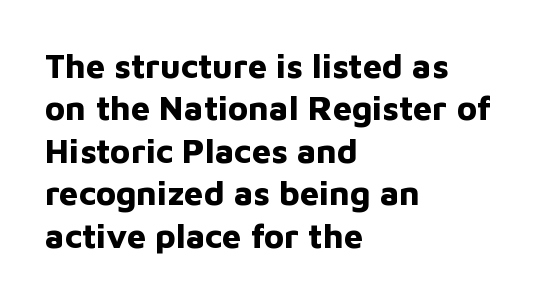
Q: Is the text bold? A: Yes.
Q: Is the text italic (slanted)? A: No, it is upright.
Q: Is the typeface a serif or a sans-serif typeface? A: Sans-serif.
Q: Is the text underlined? A: No.
Q: How is the paragraph aligned? A: Left-aligned.
Q: Is the spacing between letters normal or unusually wide? A: Normal.
Q: Is the spacing between lines tight, normal or loose? A: Normal.
Q: Width (condensed, normal, or wide)? A: Normal.
Q: Stroke contrast? A: Low.
Q: x-height? A: Medium.
Q: Monospaced? A: No.
